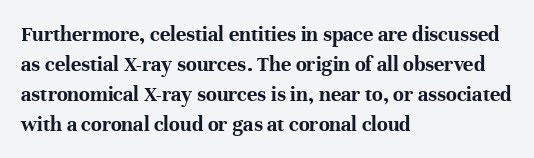
Q: Is the text bold? A: Yes.
Q: Is the text italic (slanted)? A: No, it is upright.
Q: Is the text underlined? A: No.
Q: How is the paragraph aligned? A: Left-aligned.
Q: Is the spacing between letters normal or unusually wide? A: Normal.
Q: Is the spacing between lines tight, normal or loose? A: Normal.
